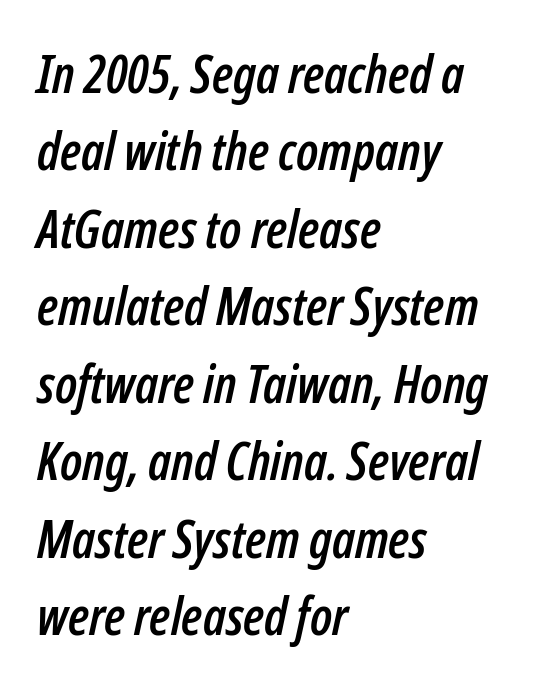
The image shows 52 px condensed type, italic (leaning right); set left-aligned, normal line spacing (1.49x), normal letter spacing, not underlined; low stroke contrast and a medium x-height.
